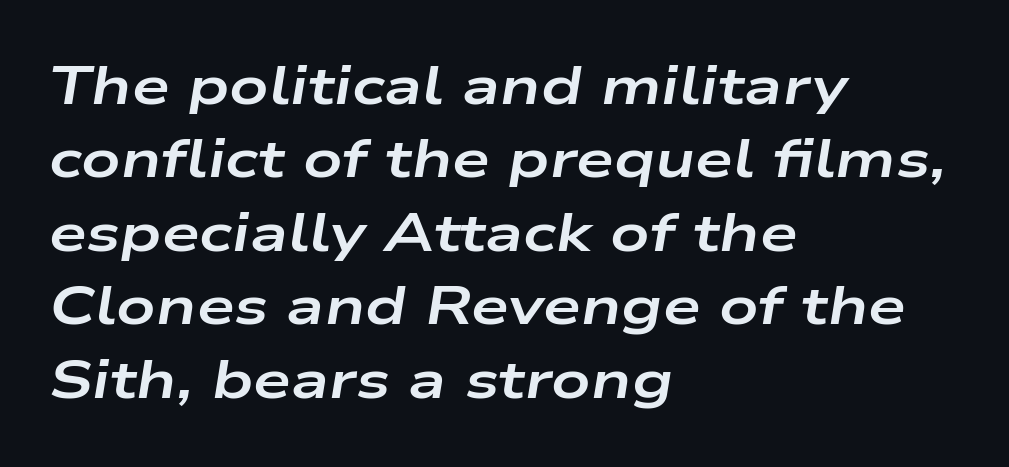
{"italic": "yes", "lean": "right", "slant_degrees": 9, "bold": "yes", "weight": "bold", "width": "wide", "stroke_contrast": "low", "x_height": "medium", "monospaced": "no", "underline": "no", "align": "left", "line_spacing": "normal", "line_spacing_ratio": 1.36, "letter_spacing": "normal", "letter_spacing_em": 0.0, "glyph_px": 54}
